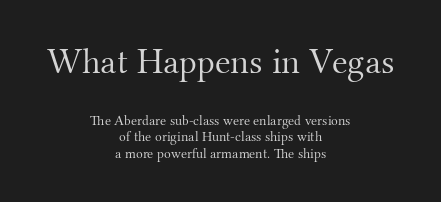
{"serif": "yes", "italic": "no", "bold": "no", "weight": "light", "width": "normal", "stroke_contrast": "medium", "x_height": "small", "monospaced": "no", "underline": "no", "align": "center", "line_spacing_ratio": 1.19, "letter_spacing": "normal", "letter_spacing_em": 0.0, "larger_block": "first", "size_ratio": 2.57, "glyph_px": 36}
